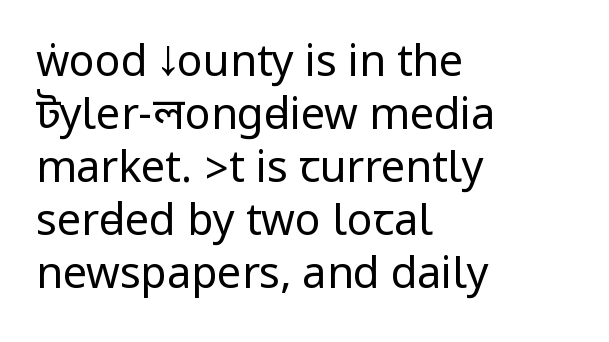
The image shows 43 px regular-weight, condensed sans-serif type, upright; set left-aligned, line spacing 1.23x, normal letter spacing, not underlined; low stroke contrast.
